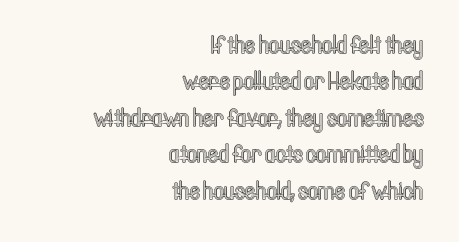
Between one letter and the next there's only the usual sliver of space. Clear beneath every line of the passage. The font's upright variant was chosen for this text. The paragraph has a hard right edge and a soft left edge. The rows are spaced the way most documents space them.
